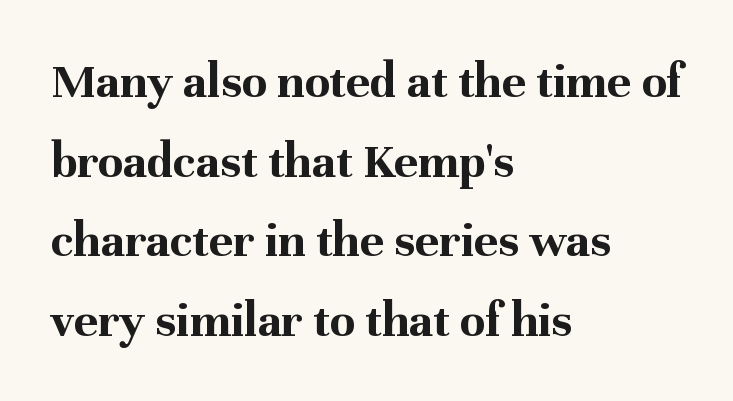
If you drew a line through each stem, it would be perfectly vertical. Caption: standard tracking, unaltered. Rule under the text: the space is simply empty. Varying glyph widths throughout — classic text-font behaviour.
